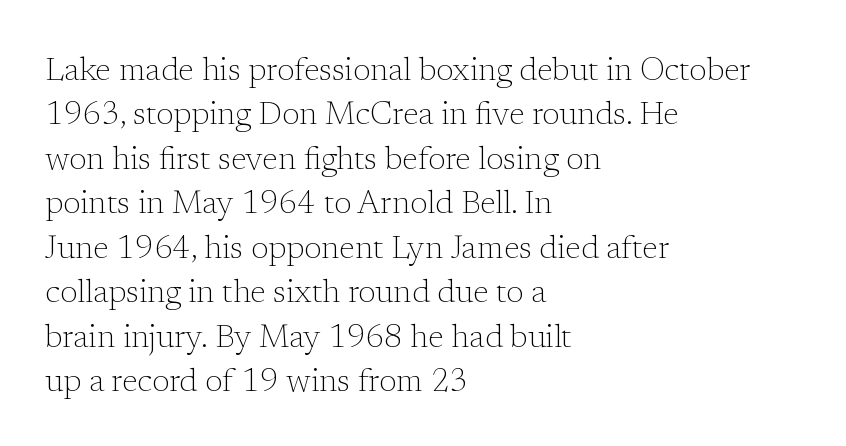
{"serif": "yes", "italic": "no", "bold": "no", "weight": "light", "width": "normal", "stroke_contrast": "low", "x_height": "medium", "monospaced": "no", "underline": "no", "align": "left", "line_spacing": "normal", "line_spacing_ratio": 1.39, "letter_spacing": "normal", "letter_spacing_em": 0.0, "glyph_px": 32}
